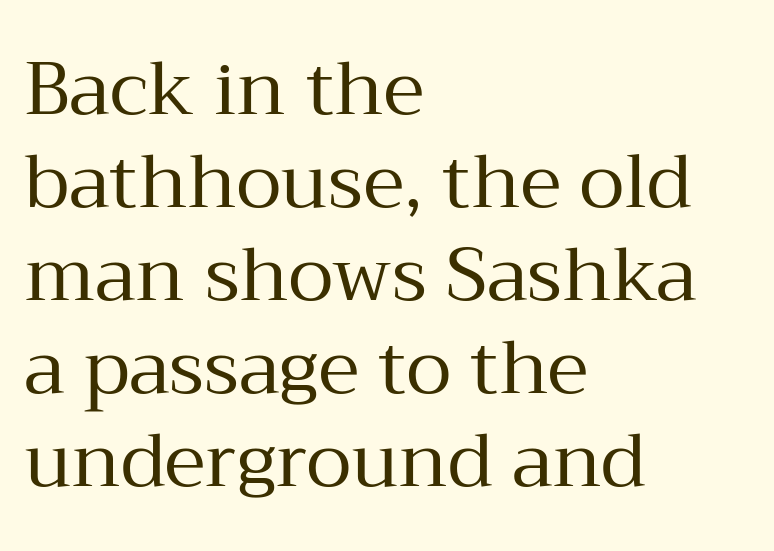
{"serif": "yes", "italic": "no", "bold": "no", "weight": "regular", "width": "normal", "stroke_contrast": "medium", "x_height": "medium", "monospaced": "no", "underline": "no", "align": "left", "line_spacing_ratio": 1.24, "letter_spacing": "normal", "letter_spacing_em": 0.0, "glyph_px": 75}
